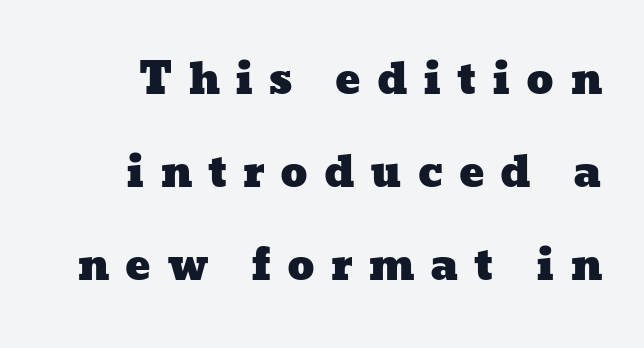
The image shows 42 px wide type; set loose line spacing (2.22x), unusually wide letter spacing (+0.37 em), not underlined; low stroke contrast and a medium x-height.
